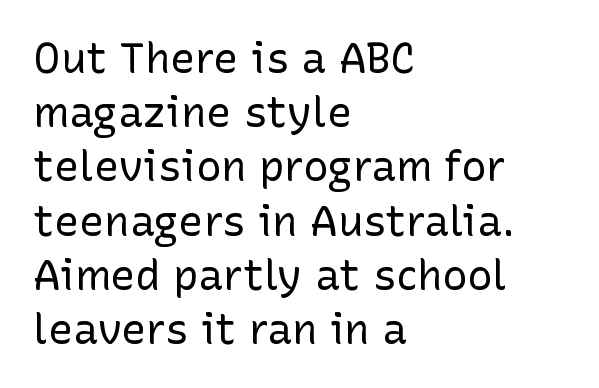
Q: Is the text bold? A: No.
Q: Is the text italic (slanted)? A: No, it is upright.
Q: Is the typeface a serif or a sans-serif typeface? A: Sans-serif.
Q: Is the text underlined? A: No.
Q: How is the paragraph aligned? A: Left-aligned.
Q: Is the spacing between letters normal or unusually wide? A: Normal.
Q: Is the spacing between lines tight, normal or loose? A: Normal.
Q: Width (condensed, normal, or wide)? A: Normal.
Q: Stroke contrast? A: Low.
Q: x-height? A: Medium.
Q: Monospaced? A: No.
